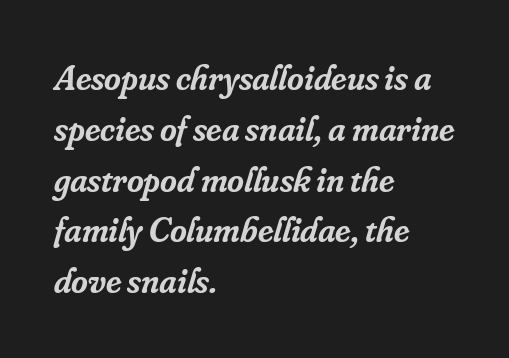
{"serif": "yes", "italic": "yes", "lean": "right", "slant_degrees": 16, "bold": "semi", "weight": "semibold", "width": "normal", "stroke_contrast": "low", "x_height": "small", "monospaced": "no", "underline": "no", "align": "left", "line_spacing": "normal", "line_spacing_ratio": 1.41, "letter_spacing": "normal", "letter_spacing_em": 0.0, "glyph_px": 36}
